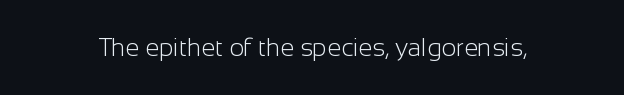
{"italic": "no", "bold": "no", "underline": "no", "letter_spacing": "normal", "letter_spacing_em": 0.0, "glyph_px": 25}
